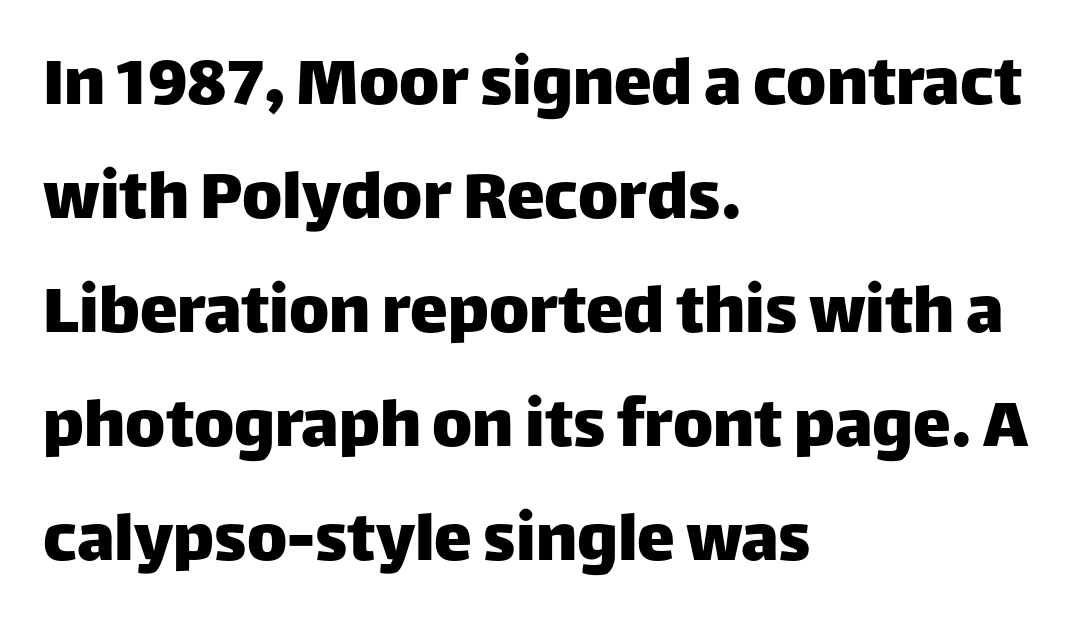
The gap between lines stays unmarked. Rendered with straight, roman letterforms. Varying glyph widths throughout — classic text-font behaviour. Are there feet on the stems? There aren't — it's a sans.
